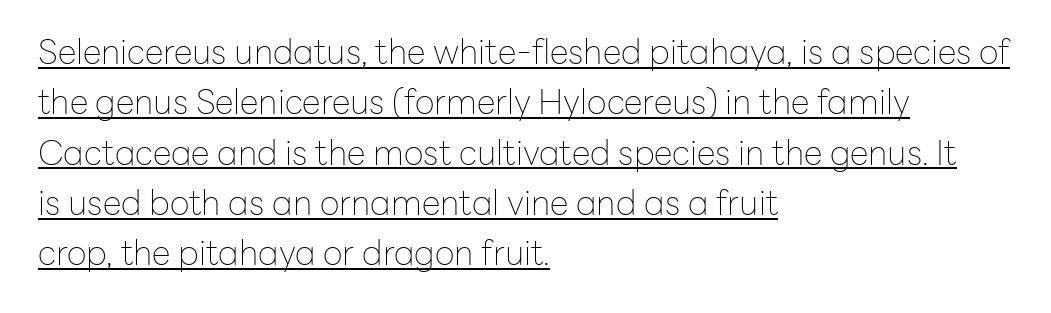
The image shows 34 px thin sans-serif type, upright; set left-aligned, normal line spacing (1.48x), normal letter spacing, underlined; low stroke contrast and a medium x-height.
